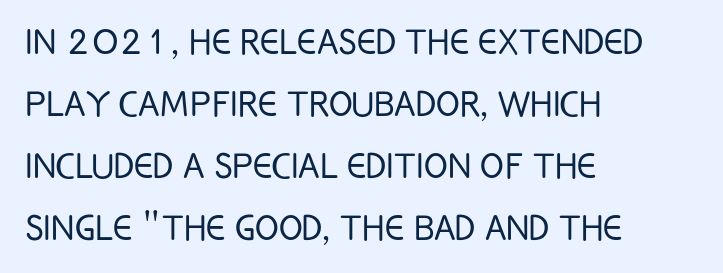
Q: Is the text bold? A: No.
Q: Is the text italic (slanted)? A: No, it is upright.
Q: Is the typeface a serif or a sans-serif typeface? A: Sans-serif.
Q: Is the text underlined? A: No.
Q: How is the paragraph aligned? A: Left-aligned.
Q: Is the spacing between letters normal or unusually wide? A: Normal.
Q: Is the spacing between lines tight, normal or loose? A: Normal.
Q: Width (condensed, normal, or wide)? A: Condensed.
Q: Stroke contrast? A: Low.
Q: x-height? A: Large.
Q: Monospaced? A: No.
